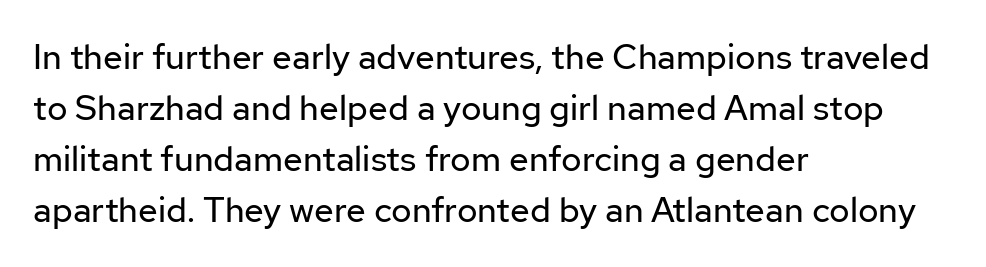
This sample has the flowing, uneven cadence of proportional lettering. Serif or sans? Sans — the stroke terminals are bare. Style check: upright. The area under the type is left untouched. Honestly, the letter spacing is just normal — you wouldn't notice it.
